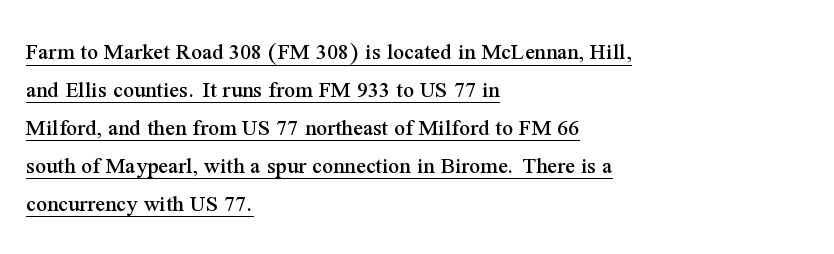
Q: Is the text italic (slanted)? A: No, it is upright.
Q: Is the text underlined? A: Yes.
Q: How is the paragraph aligned? A: Left-aligned.
Q: Is the spacing between letters normal or unusually wide? A: Normal.
Q: Is the spacing between lines tight, normal or loose? A: Normal.
